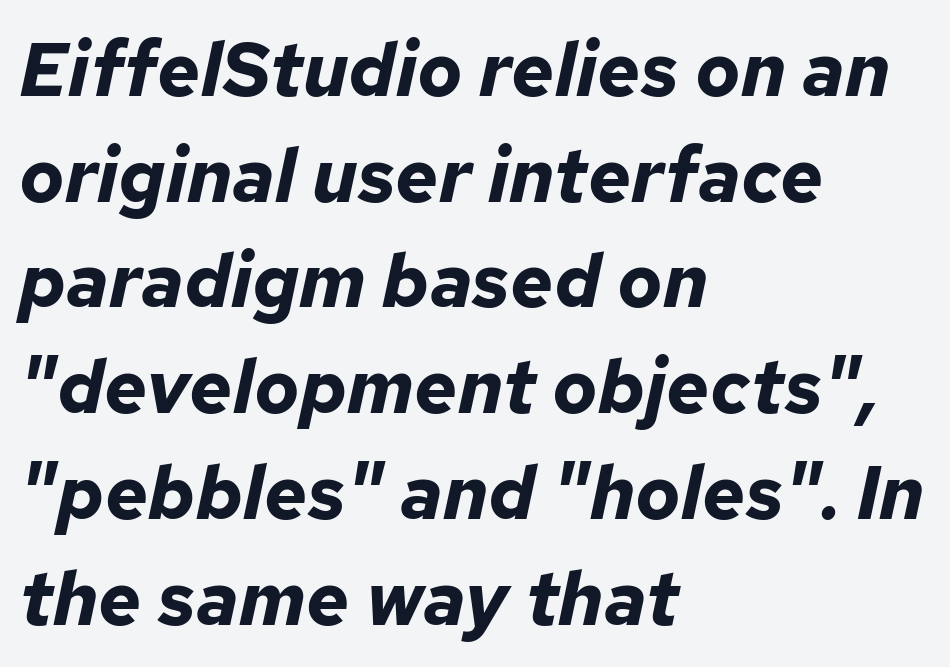
Q: Is the text bold? A: Yes.
Q: Is the text italic (slanted)? A: Yes, it leans right by about 12 degrees.
Q: Is the text underlined? A: No.
Q: How is the paragraph aligned? A: Left-aligned.
Q: Is the spacing between letters normal or unusually wide? A: Normal.
Q: Is the spacing between lines tight, normal or loose? A: Normal.
Q: Width (condensed, normal, or wide)? A: Normal.
Q: Stroke contrast? A: Low.
Q: x-height? A: Medium.
Q: Monospaced? A: No.
